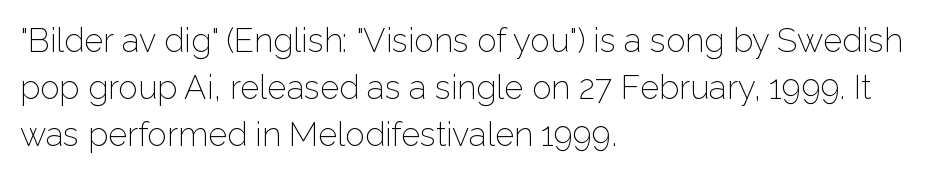
{"serif": "no", "italic": "no", "bold": "no", "weight": "light", "width": "normal", "stroke_contrast": "low", "x_height": "medium", "monospaced": "no", "underline": "no", "align": "left", "line_spacing": "normal", "line_spacing_ratio": 1.43, "letter_spacing": "normal", "letter_spacing_em": 0.0, "glyph_px": 33}
